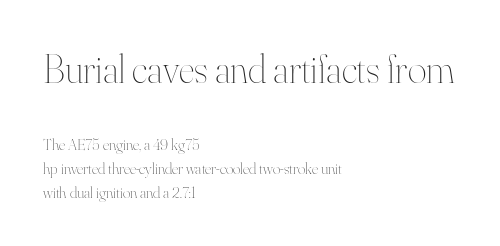
Q: Is the text bold? A: No.
Q: Is the text italic (slanted)? A: No, it is upright.
Q: Is the text underlined? A: No.
Q: How is the paragraph aligned? A: Left-aligned.
Q: Is the spacing between letters normal or unusually wide? A: Normal.
Q: Is the spacing between lines tight, normal or loose? A: Normal.
Q: Which block of text is set in a larger size, the first (top) or the second (bottom)? A: The first (top) one.
Q: Width (condensed, normal, or wide)? A: Normal.
Q: Stroke contrast? A: High.
Q: x-height? A: Small.
Q: Monospaced? A: No.
